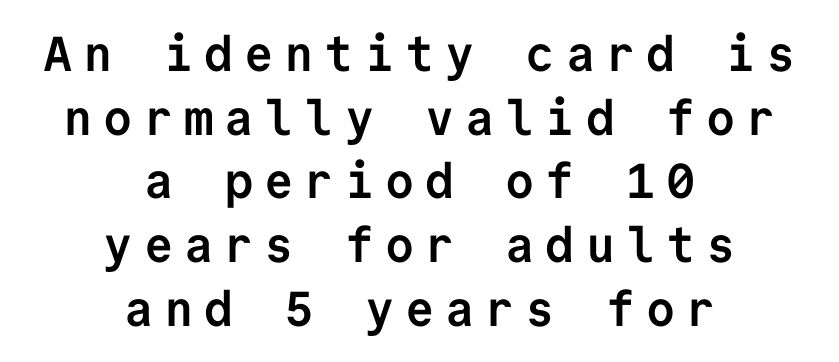
Typesetter's note: full bold, strokes at maximum text heaviness. Line starts and ends both wander, symmetrically. These lines are rendered in a fixed-pitch font. The area under the type is left untouched. The text was rendered using a sans face with plain stroke endings. Every character sits straight up, as roman type does.
